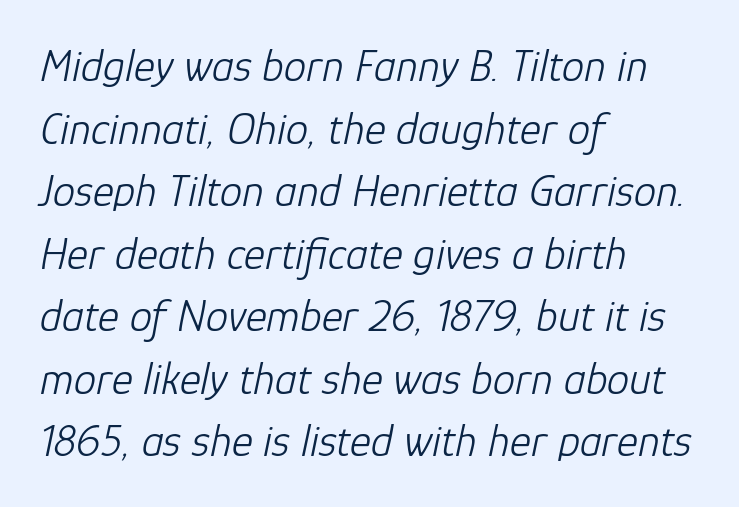
Q: Is the text bold? A: No.
Q: Is the text italic (slanted)? A: Yes, it leans right by about 12 degrees.
Q: Is the text underlined? A: No.
Q: How is the paragraph aligned? A: Left-aligned.
Q: Is the spacing between letters normal or unusually wide? A: Normal.
Q: Is the spacing between lines tight, normal or loose? A: Normal.
Q: Width (condensed, normal, or wide)? A: Normal.
Q: Stroke contrast? A: Low.
Q: x-height? A: Medium.
Q: Monospaced? A: No.
